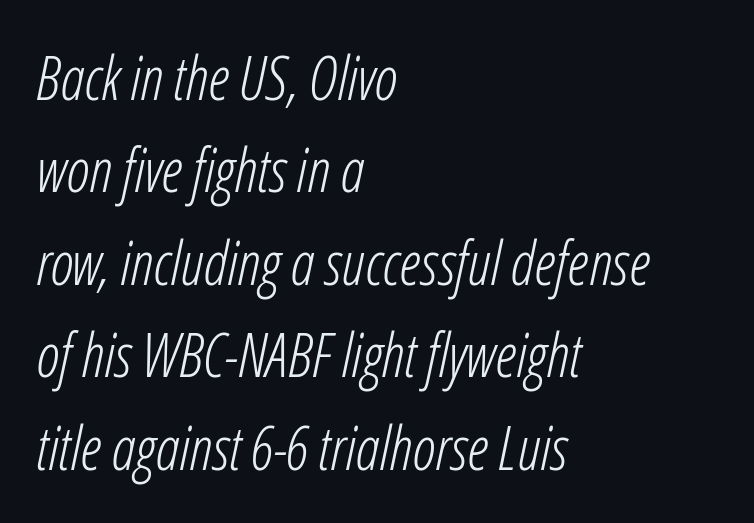
The image shows 60 px light, condensed type, italic (leaning right); set left-aligned, normal line spacing (1.54x), normal letter spacing, not underlined; low stroke contrast and a medium x-height.
